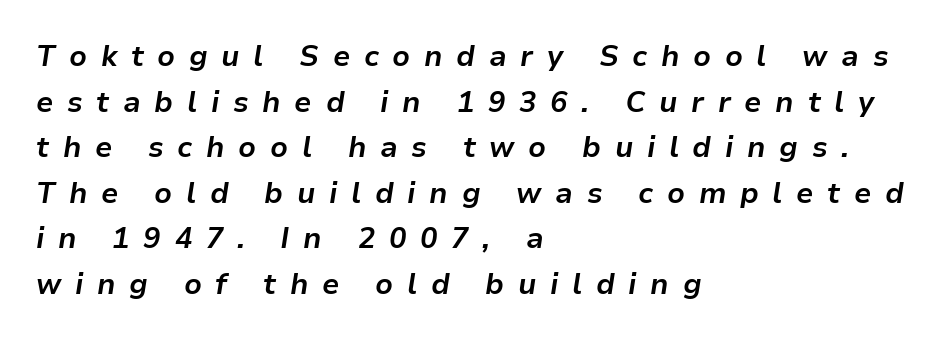
Q: Is the text bold? A: Yes.
Q: Is the text italic (slanted)? A: Yes, it leans right by about 9 degrees.
Q: Is the text underlined? A: No.
Q: How is the paragraph aligned? A: Left-aligned.
Q: Is the spacing between letters normal or unusually wide? A: Unusually wide.
Q: Is the spacing between lines tight, normal or loose? A: Normal.
Q: Width (condensed, normal, or wide)? A: Normal.
Q: Stroke contrast? A: Low.
Q: x-height? A: Medium.
Q: Monospaced? A: No.
